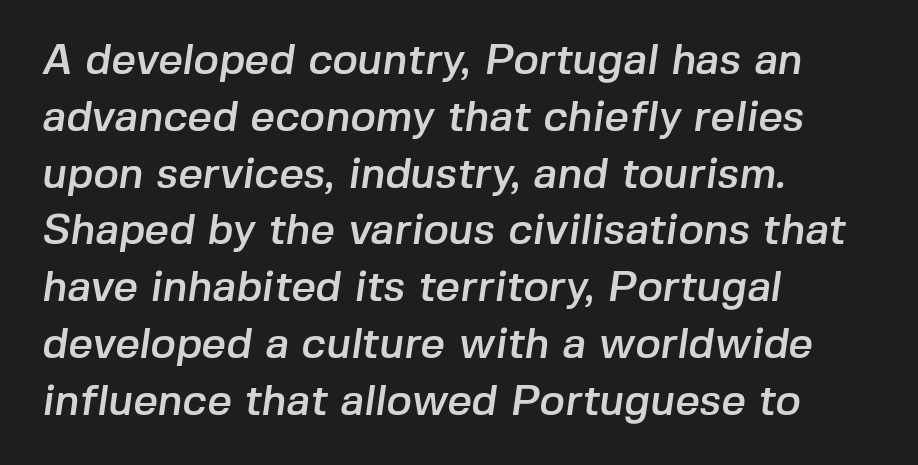
{"serif": "no", "width": "normal", "stroke_contrast": "low", "x_height": "medium", "monospaced": "no", "underline": "no", "align": "left", "line_spacing": "normal", "line_spacing_ratio": 1.32, "letter_spacing": "normal", "letter_spacing_em": 0.0, "glyph_px": 43}
